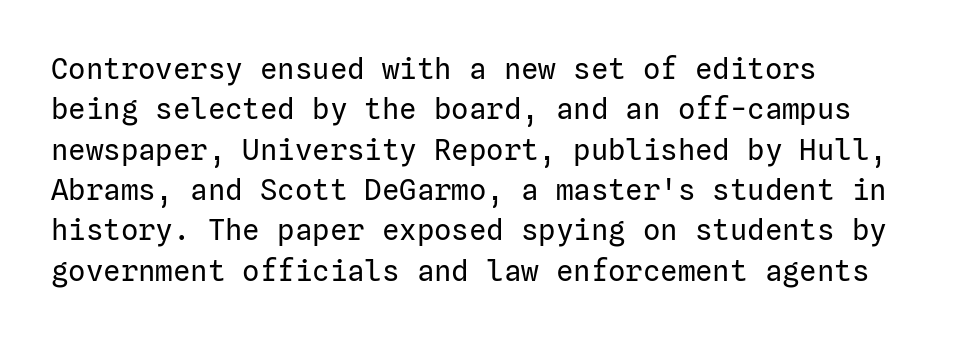
Q: Is the text bold? A: No.
Q: Is the text italic (slanted)? A: No, it is upright.
Q: Is the typeface a serif or a sans-serif typeface? A: Sans-serif.
Q: Is the text underlined? A: No.
Q: How is the paragraph aligned? A: Left-aligned.
Q: Is the spacing between letters normal or unusually wide? A: Normal.
Q: Is the spacing between lines tight, normal or loose? A: Normal.
Q: Width (condensed, normal, or wide)? A: Normal.
Q: Stroke contrast? A: Low.
Q: x-height? A: Medium.
